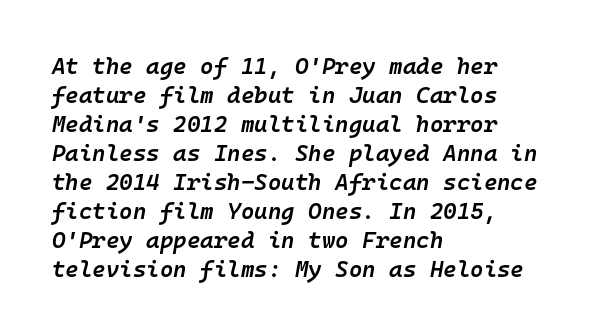
The image shows 23 px text type, italic (leaning right); set left-aligned, normal line spacing (1.26x), normal letter spacing, not underlined.
